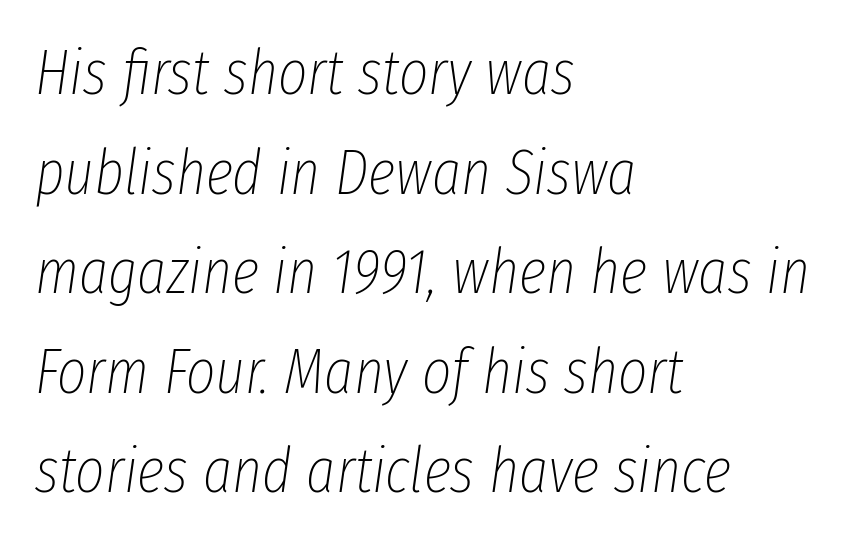
The image shows 63 px thin, condensed type, italic (leaning right); set left-aligned, normal line spacing (1.58x), normal letter spacing, not underlined; low stroke contrast and a medium x-height.
